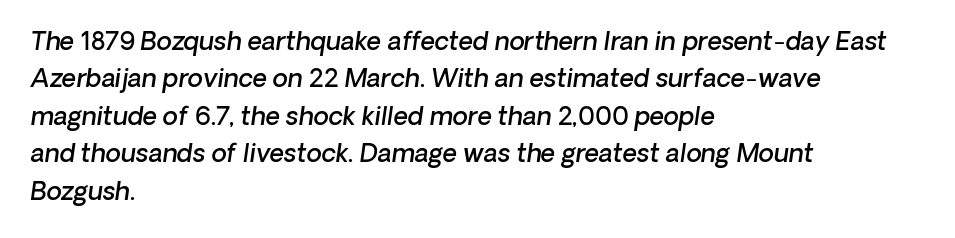
Q: Is the text bold? A: Semi-bold.
Q: Is the text underlined? A: No.
Q: How is the paragraph aligned? A: Left-aligned.
Q: Is the spacing between letters normal or unusually wide? A: Normal.
Q: Is the spacing between lines tight, normal or loose? A: Normal.
